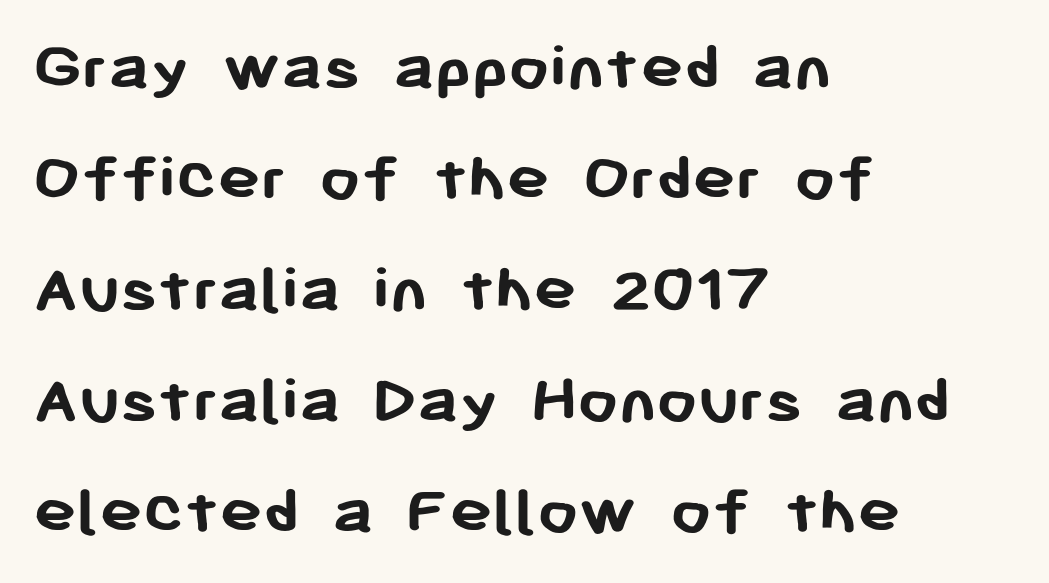
The image shows 72 px semibold sans-serif type, upright; set left-aligned, normal line spacing (1.54x), normal letter spacing, not underlined; low stroke contrast and a medium x-height.
